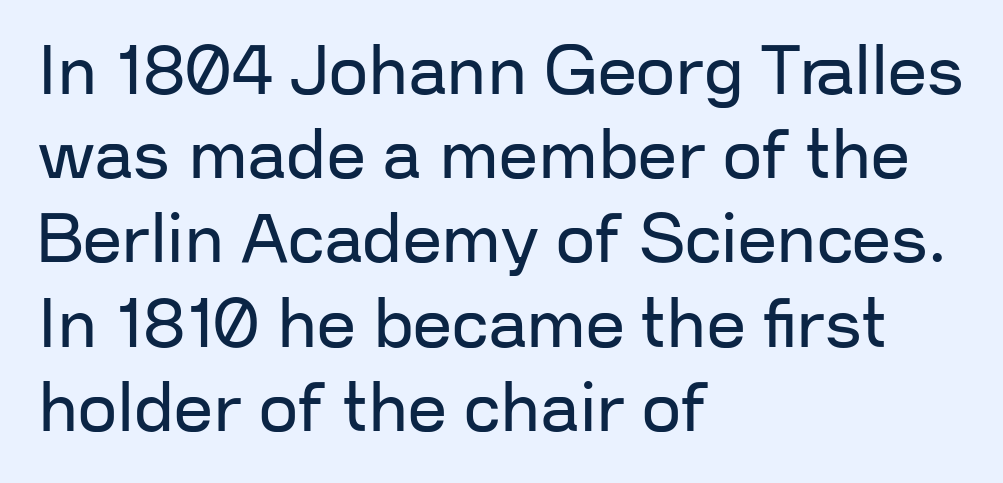
Here the designer chose a conventional face with non-uniform glyph widths. The typography opts for an upright posture over an oblique one. Reading down the block, your eye returns to a fixed left position each line. Descender tails drop into unmarked territory. This rendering leaves character spacing at its baseline value.
